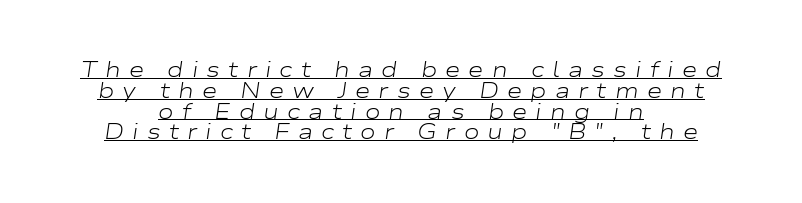
Is there an underline? Yes — a line sits under the letters. Every character sits at an angle, as italics do. Honestly, the rows look squashed on top of each other. The setting favours the middle, as headings and verse often do. Students, note that the glyphs here are deliberately spaced far apart.
